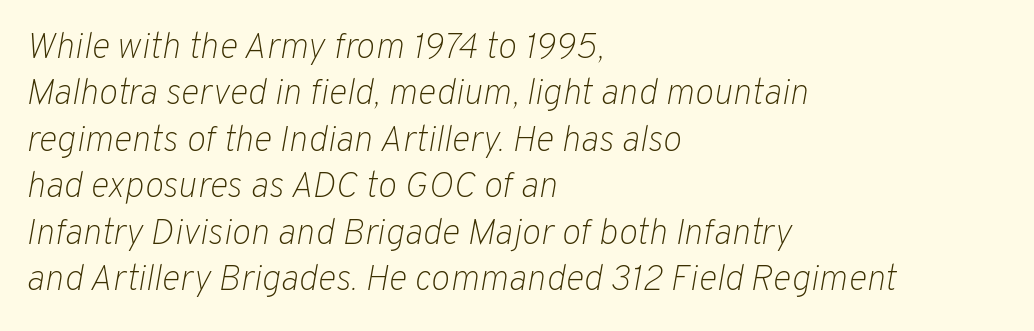
The image shows 36 px light type, italic (leaning right); set left-aligned, normal line spacing (1.29x), normal letter spacing, not underlined; low stroke contrast and a medium x-height.
